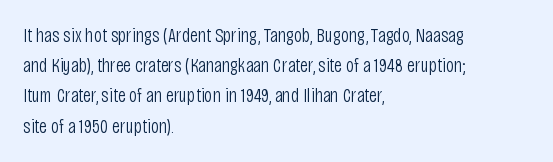
{"italic": "no", "bold": "no", "underline": "no", "align": "left", "line_spacing": "normal", "line_spacing_ratio": 1.51, "letter_spacing": "normal", "letter_spacing_em": 0.0, "glyph_px": 20}
